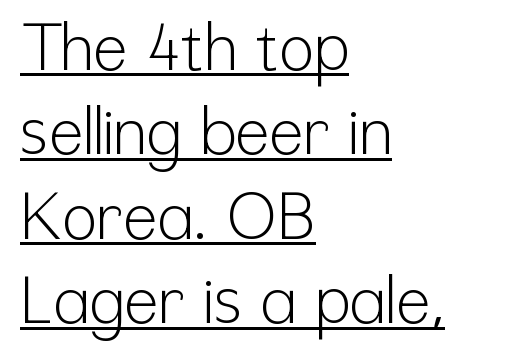
The image shows 65 px light, condensed sans-serif type, upright; set left-aligned, normal line spacing (1.3x), normal letter spacing, underlined; low stroke contrast and a medium x-height.
